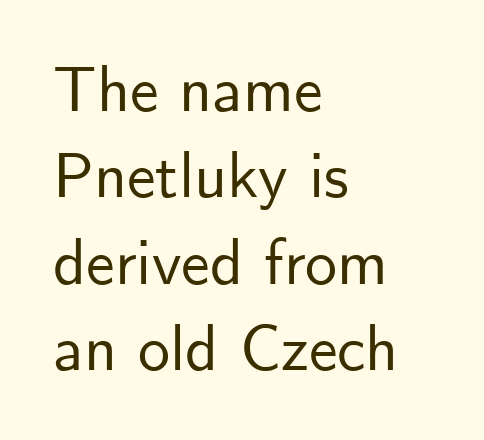
The image shows 64 px sans-serif type, upright; set left-aligned, normal line spacing (1.35x), normal letter spacing, not underlined; low stroke contrast and a small x-height.
